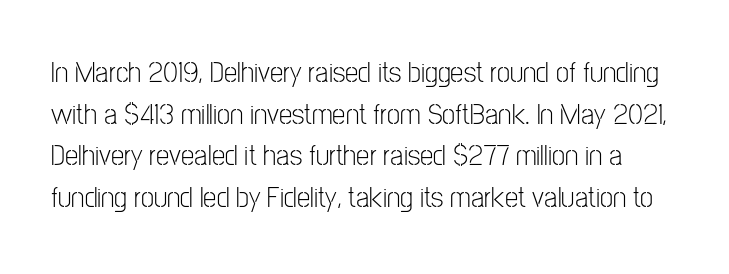
The line-height multiplier appears to be the usual default. Varying glyph widths throughout — classic text-font behaviour. Standard letterfit; no display-style spreading of the glyphs. This reads as an unemphasized weight, regular at the heaviest. These lines were composed using upright roman letters. The passage shown is not underscored anywhere.
